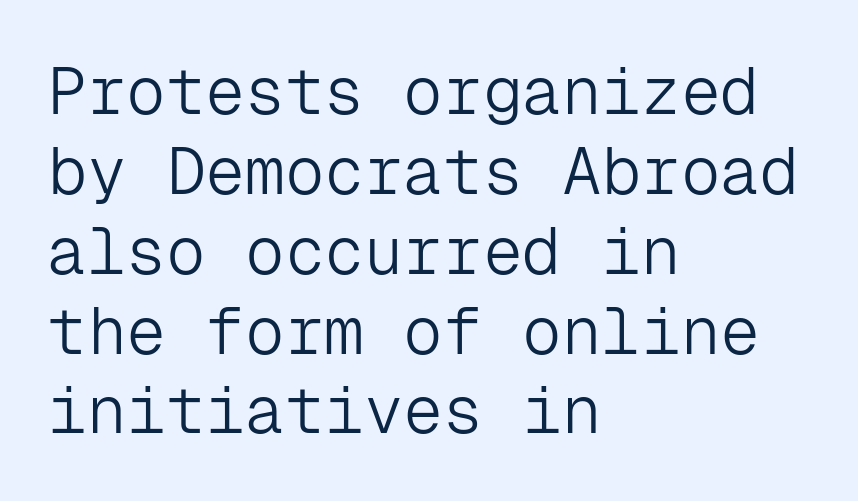
The type family on display is of the sans-serif kind. Every character here occupies the same horizontal width, giving the sample a typewriter-like rhythm. Each row of text sits above clean, open space. This is not heavy type; no bold has been used. The typesetter chose a ragged-right arrangement here. The rendering keeps characters at their native spacing.
